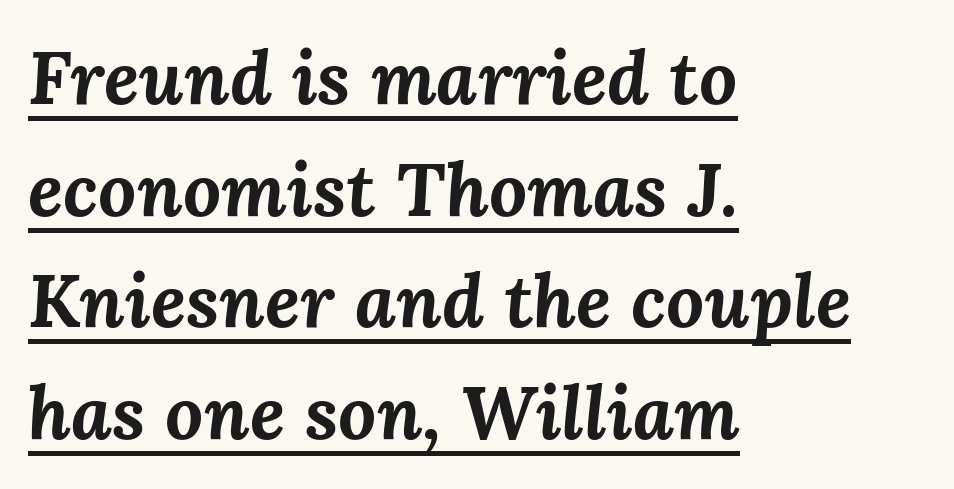
The face used here is rendered with its standard letterfit. Notice how the passage keeps a crisp vertical edge on the left only. A typesetter would call this leading conventional body-copy spacing. A full-strength bold gives these letters their thick strokes.
